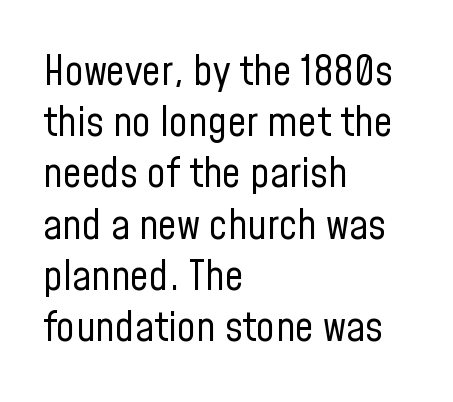
The image shows 42 px regular-weight, condensed sans-serif type, upright; set left-aligned, line spacing 1.22x, normal letter spacing, not underlined; low stroke contrast and a medium x-height.
